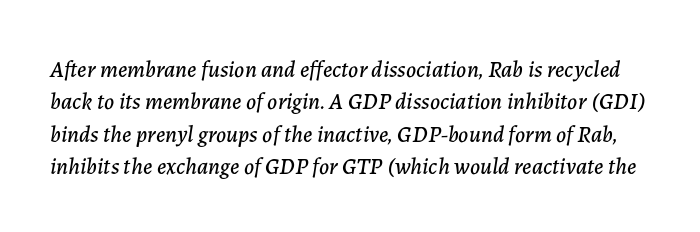
Q: Is the text italic (slanted)? A: Yes, it leans right by about 7 degrees.
Q: Is the text underlined? A: No.
Q: Is the spacing between letters normal or unusually wide? A: Normal.
Q: Is the spacing between lines tight, normal or loose? A: Normal.
